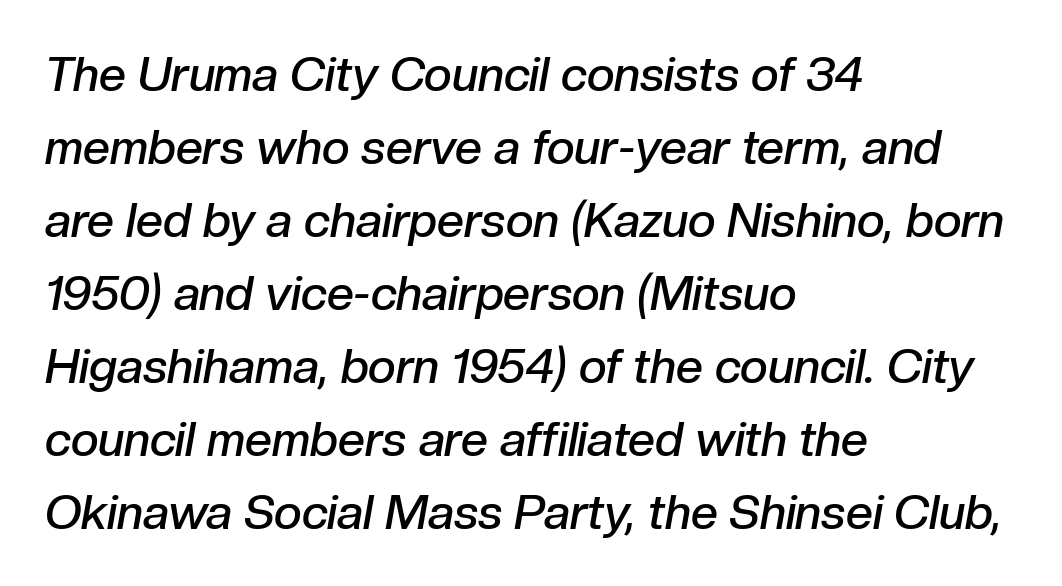
Q: Is the text bold? A: Semi-bold.
Q: Is the text italic (slanted)? A: Yes, it leans right by about 10 degrees.
Q: Is the text underlined? A: No.
Q: How is the paragraph aligned? A: Left-aligned.
Q: Is the spacing between letters normal or unusually wide? A: Normal.
Q: Is the spacing between lines tight, normal or loose? A: Normal.
Q: Width (condensed, normal, or wide)? A: Normal.
Q: Stroke contrast? A: Low.
Q: x-height? A: Medium.
Q: Monospaced? A: No.
